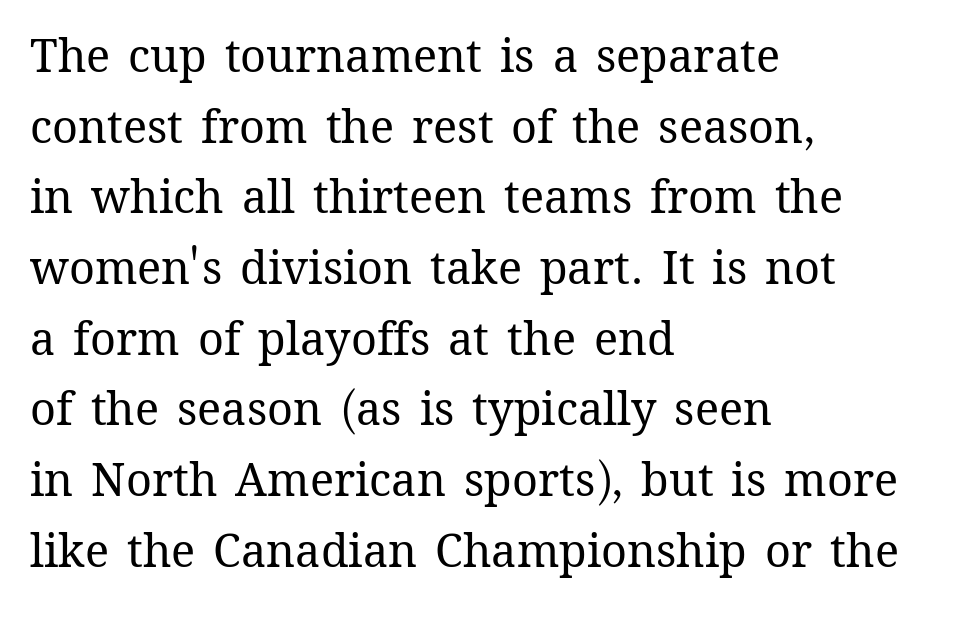
{"italic": "no", "bold": "no", "weight": "regular", "width": "normal", "stroke_contrast": "medium", "x_height": "medium", "monospaced": "no", "underline": "no", "align": "left", "line_spacing": "normal", "line_spacing_ratio": 1.57, "letter_spacing": "normal", "letter_spacing_em": 0.0, "glyph_px": 45}
